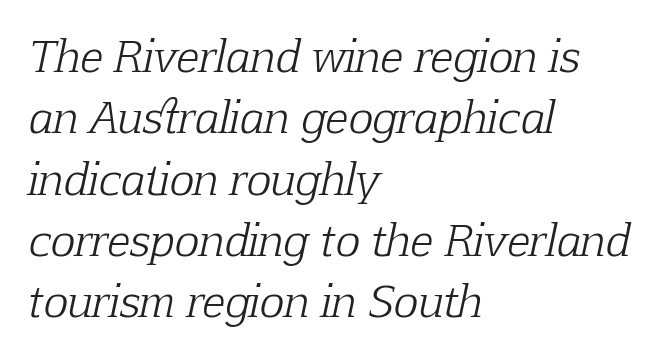
Is the block centered? No — it sits flush against the left margin. Baseline-to-baseline distance is the conventional proportion of letter height. Italic? Definitely — the glyphs are oblique. This sample has the flowing, uneven cadence of proportional lettering.
